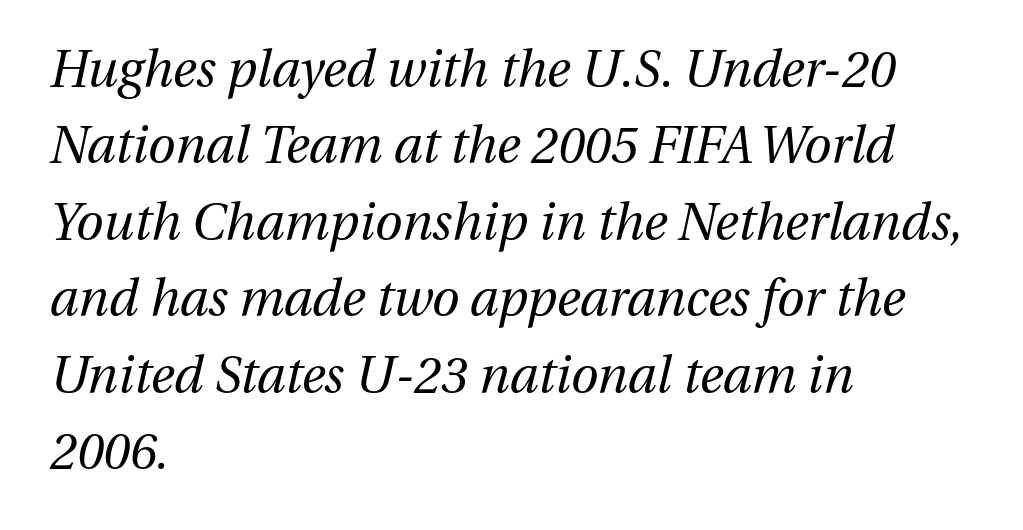
{"italic": "yes", "lean": "right", "slant_degrees": 13, "bold": "no", "weight": "regular", "width": "normal", "stroke_contrast": "medium", "x_height": "medium", "monospaced": "no", "underline": "no", "align": "left", "line_spacing": "normal", "line_spacing_ratio": 1.53, "letter_spacing": "normal", "letter_spacing_em": 0.0, "glyph_px": 50}
